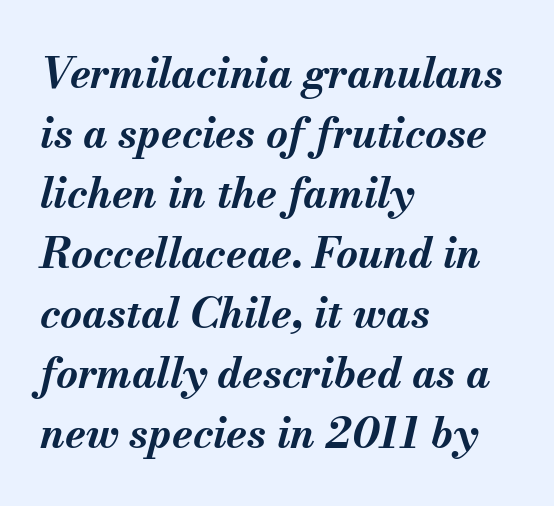
The image shows 42 px bold type, italic (leaning right); set left-aligned, normal line spacing (1.43x), normal letter spacing, not underlined; medium stroke contrast and a small x-height.
